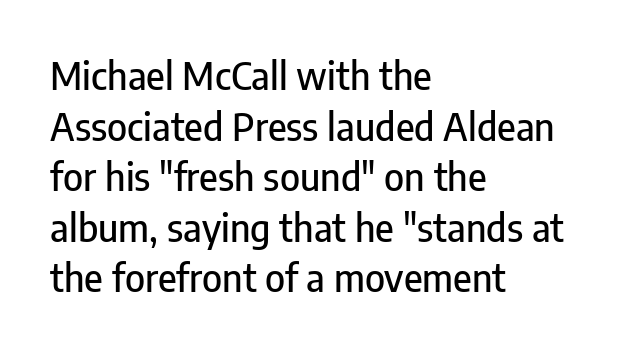
To sum up the face: it is a sans, with no serifs. Between one letter and the next there's only the usual sliver of space. Do the letters lean? They stand straight. Think of a printed novel: that variable character pitch is what you see here. Short and long lines alike share a common starting point at left. Honestly, the row spacing looks completely unremarkable.
